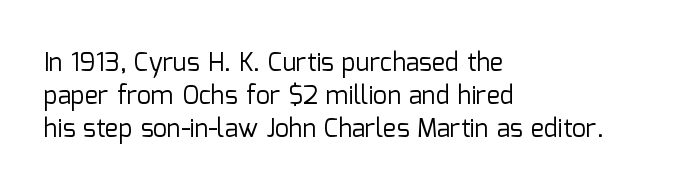
Q: Is the text bold? A: No.
Q: Is the text italic (slanted)? A: No, it is upright.
Q: Is the text underlined? A: No.
Q: How is the paragraph aligned? A: Left-aligned.
Q: Is the spacing between letters normal or unusually wide? A: Normal.
Q: Is the spacing between lines tight, normal or loose? A: Normal.
